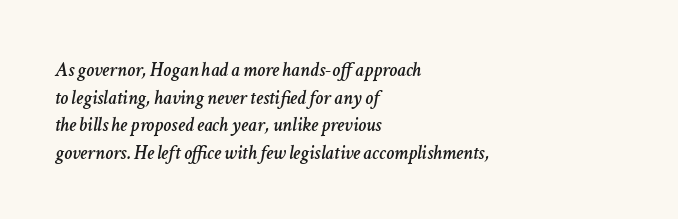
These lines stack with their left ends in a neat column. Quick note: interline space is typical. Glance below the letters and you will spot only blank space. Tracking here is standard; glyphs follow each other at the usual distance. The glyphs look as if they've been sheared to an angle.
